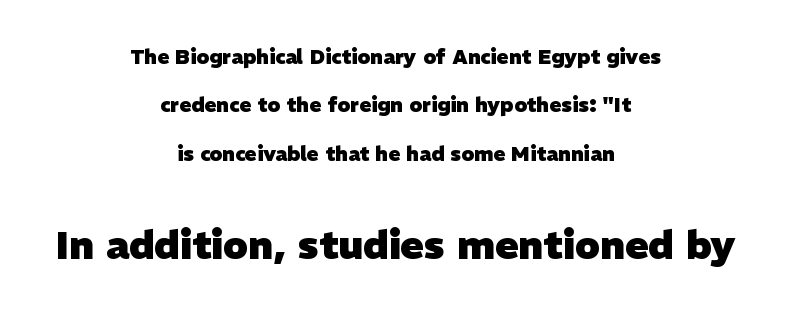
Underlining? Definitely not there. As a designer I'd log this as weight 700, bold. Between these two stacked blocks, the lower one wins on size. Standard letterfit; no display-style spreading of the glyphs.
